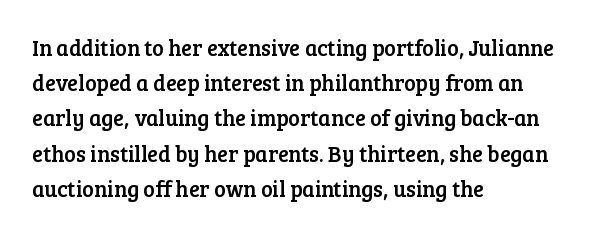
Q: Is the text italic (slanted)? A: No, it is upright.
Q: Is the text underlined? A: No.
Q: How is the paragraph aligned? A: Left-aligned.
Q: Is the spacing between letters normal or unusually wide? A: Normal.
Q: Is the spacing between lines tight, normal or loose? A: Normal.
